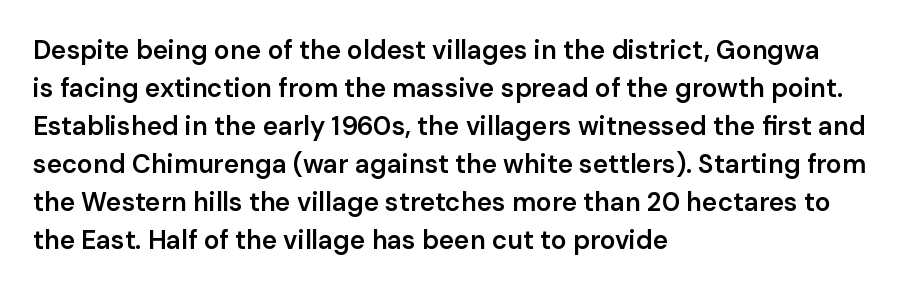
{"italic": "no", "bold": "semi", "underline": "no", "align": "left", "line_spacing": "normal", "line_spacing_ratio": 1.46, "letter_spacing": "normal", "letter_spacing_em": 0.0, "glyph_px": 26}
